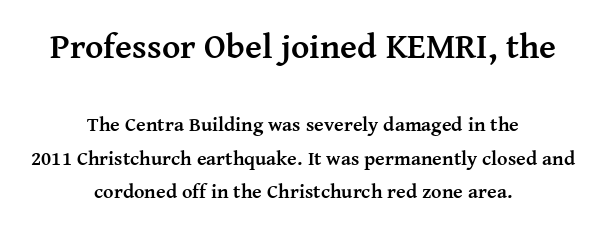
{"serif": "yes", "italic": "no", "bold": "yes", "weight": "semibold", "width": "normal", "stroke_contrast": "medium", "x_height": "medium", "monospaced": "no", "underline": "no", "align": "center", "line_spacing": "normal", "line_spacing_ratio": 1.67, "letter_spacing": "normal", "letter_spacing_em": 0.0, "larger_block": "first", "size_ratio": 1.75, "glyph_px": 35}
